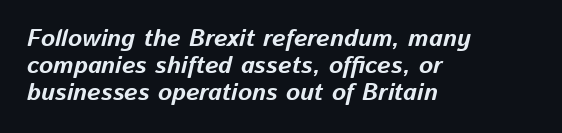
Q: Is the text bold? A: Yes.
Q: Is the text italic (slanted)? A: Yes, it leans right by about 13 degrees.
Q: Is the text underlined? A: No.
Q: How is the paragraph aligned? A: Left-aligned.
Q: Is the spacing between letters normal or unusually wide? A: Normal.
Q: Is the spacing between lines tight, normal or loose? A: Tight.
